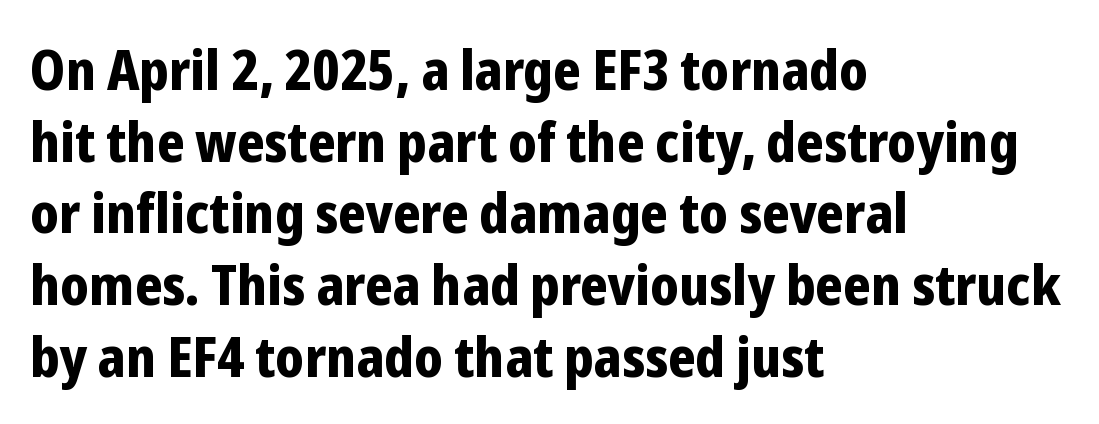
Q: Is the text bold? A: Yes.
Q: Is the text italic (slanted)? A: No, it is upright.
Q: Is the typeface a serif or a sans-serif typeface? A: Sans-serif.
Q: Is the text underlined? A: No.
Q: How is the paragraph aligned? A: Left-aligned.
Q: Is the spacing between letters normal or unusually wide? A: Normal.
Q: Is the spacing between lines tight, normal or loose? A: Normal.
Q: Width (condensed, normal, or wide)? A: Condensed.
Q: Stroke contrast? A: Low.
Q: x-height? A: Medium.
Q: Monospaced? A: No.
